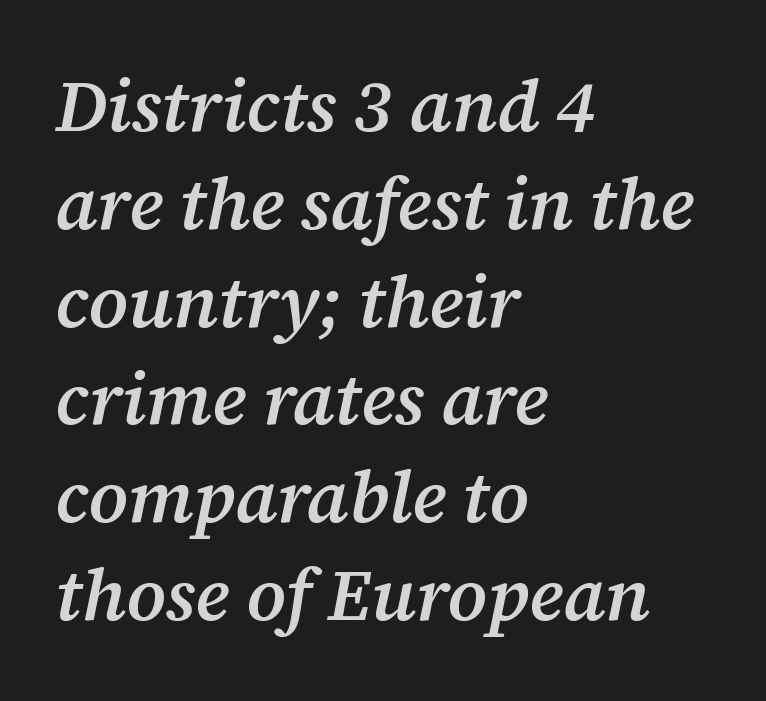
Q: Is the text bold? A: Semi-bold.
Q: Is the text italic (slanted)? A: Yes, it leans right by about 12 degrees.
Q: Is the typeface a serif or a sans-serif typeface? A: Serif.
Q: Is the text underlined? A: No.
Q: How is the paragraph aligned? A: Left-aligned.
Q: Is the spacing between letters normal or unusually wide? A: Normal.
Q: Is the spacing between lines tight, normal or loose? A: Normal.
Q: Width (condensed, normal, or wide)? A: Normal.
Q: Stroke contrast? A: Medium.
Q: x-height? A: Medium.
Q: Monospaced? A: No.
